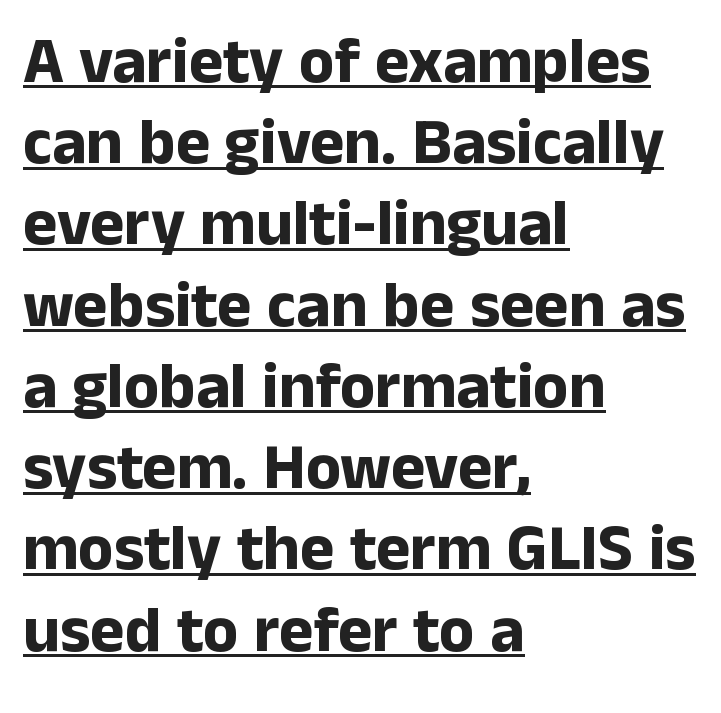
Q: Is the text bold? A: Yes.
Q: Is the text italic (slanted)? A: No, it is upright.
Q: Is the typeface a serif or a sans-serif typeface? A: Sans-serif.
Q: Is the text underlined? A: Yes.
Q: How is the paragraph aligned? A: Left-aligned.
Q: Is the spacing between letters normal or unusually wide? A: Normal.
Q: Is the spacing between lines tight, normal or loose? A: Normal.
Q: Width (condensed, normal, or wide)? A: Normal.
Q: Stroke contrast? A: Low.
Q: x-height? A: Medium.
Q: Monospaced? A: No.
